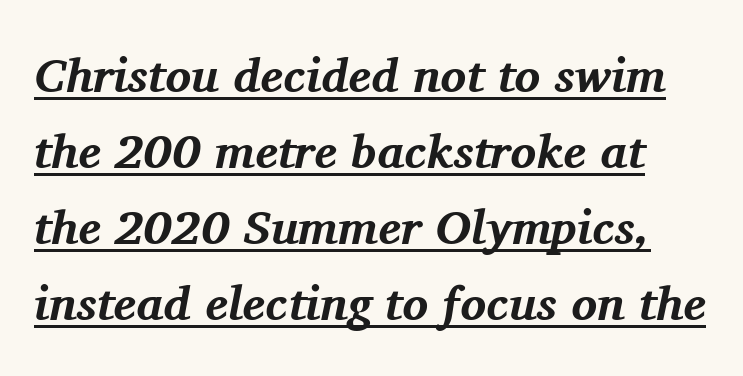
Looking at the ascenders, they clearly lean. This is serif lettering, the kind often seen in printed books. The lines sit at an ordinary, default distance from one another. Look at the tracking — it's just the regular setting, nothing added.
